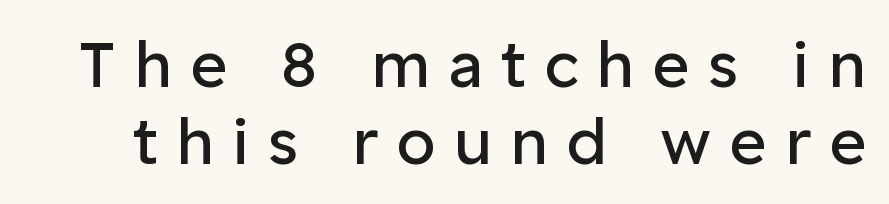
The image shows 64 px regular-weight sans-serif type, upright; set line spacing 1.21x, unusually wide letter spacing (+0.28 em), not underlined; low stroke contrast and a medium x-height.
